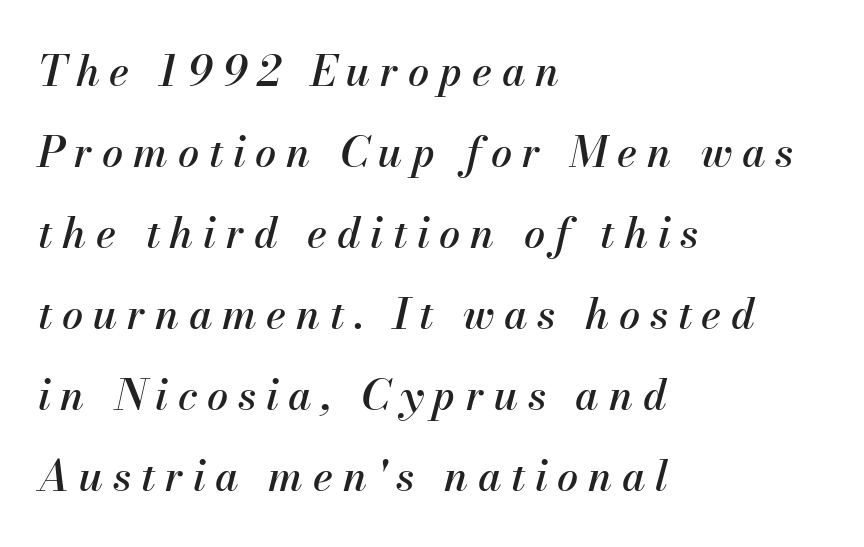
{"italic": "yes", "lean": "right", "slant_degrees": 13, "width": "normal", "stroke_contrast": "medium", "x_height": "small", "monospaced": "no", "underline": "no", "align": "left", "line_spacing": "loose", "line_spacing_ratio": 1.93, "letter_spacing": "wide", "letter_spacing_em": 0.23, "glyph_px": 42}
